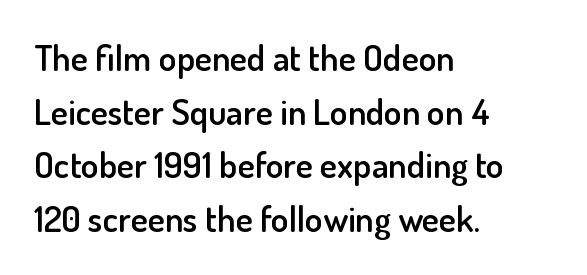
The image shows 36 px semibold sans-serif type, upright; set left-aligned, normal line spacing (1.49x), normal letter spacing, not underlined; low stroke contrast and a small x-height.
